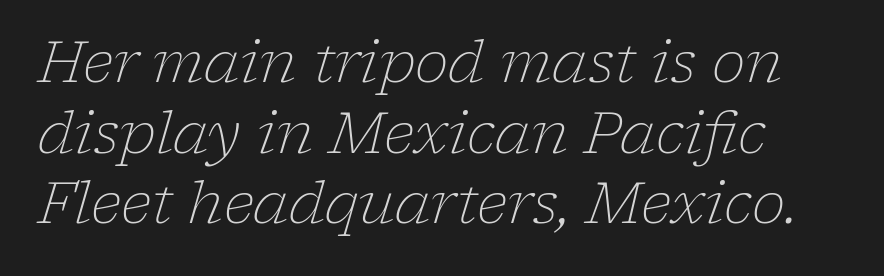
{"serif": "yes", "italic": "yes", "lean": "right", "slant_degrees": 17, "bold": "no", "weight": "light", "width": "normal", "stroke_contrast": "low", "x_height": "medium", "monospaced": "no", "underline": "no", "line_spacing_ratio": 1.24, "letter_spacing": "normal", "letter_spacing_em": 0.0, "glyph_px": 57}
